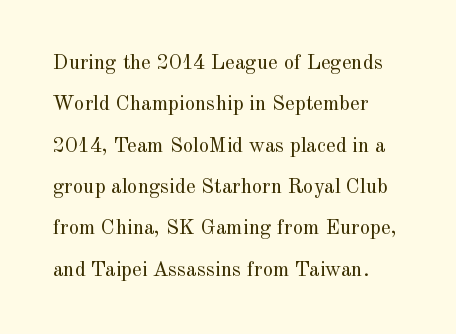
The image shows 21 px text type, upright; set loose line spacing (1.97x), normal letter spacing, not underlined.
